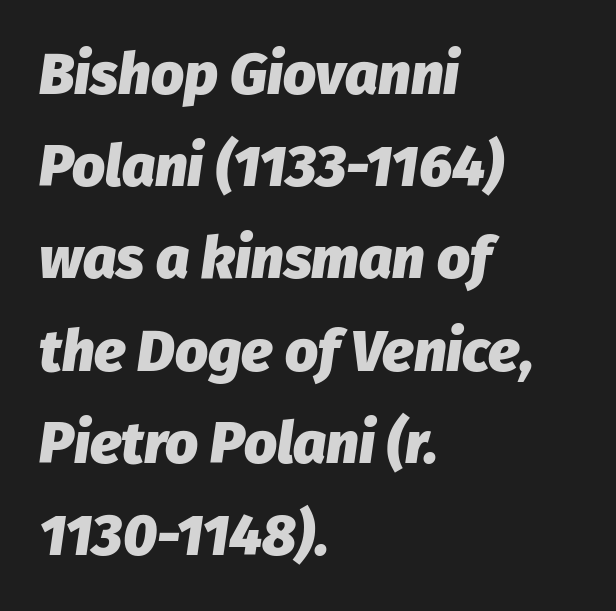
How are the letters spaced? Ordinarily, with no added tracking. Slanted lettering throughout. The lines are quadded left. The space directly below the letters is spotless. On the weight axis this lands at bold, roughly 700.
